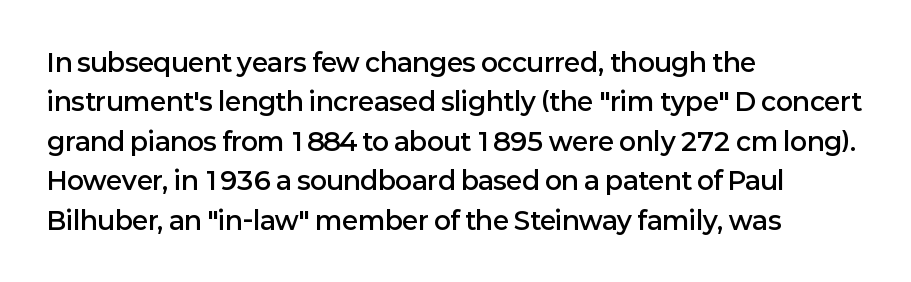
Underlining? Definitely not there. This sample uses plain, unmodified letter spacing. Is there any slant? The stems are plumb. A classic flush-left, rag-right setting is used for this passage.
